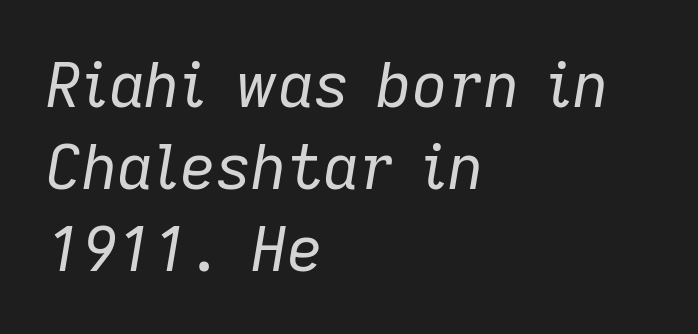
{"italic": "yes", "lean": "right", "slant_degrees": 9, "bold": "no", "weight": "regular", "width": "normal", "stroke_contrast": "low", "x_height": "medium", "monospaced": "no", "underline": "no", "align": "left", "line_spacing": "normal", "line_spacing_ratio": 1.32, "letter_spacing": "normal", "letter_spacing_em": 0.0, "glyph_px": 62}
